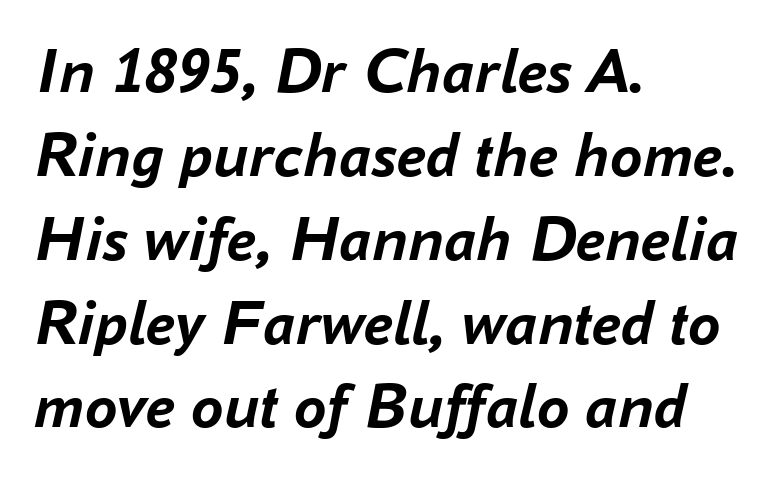
{"italic": "yes", "lean": "right", "slant_degrees": 16, "bold": "yes", "weight": "semibold", "width": "normal", "stroke_contrast": "low", "x_height": "medium", "monospaced": "no", "underline": "no", "align": "left", "line_spacing": "normal", "line_spacing_ratio": 1.29, "letter_spacing": "normal", "letter_spacing_em": 0.0, "glyph_px": 65}
